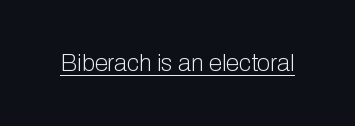
Underlined type. When letters stand straight like this, we call the style roman or upright. The line texture is even and compact thanks to regular tracking. The strokes carry an ordinary text weight at most.
